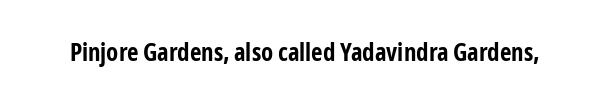
{"italic": "no", "bold": "yes", "underline": "no", "letter_spacing": "normal", "letter_spacing_em": 0.0, "glyph_px": 25}
